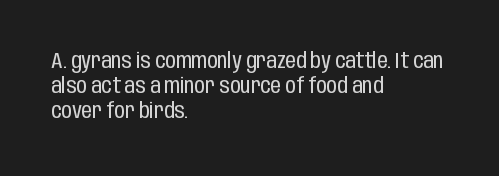
The image shows 21 px text type, upright; set left-aligned, line spacing 1.2x, normal letter spacing, not underlined.
